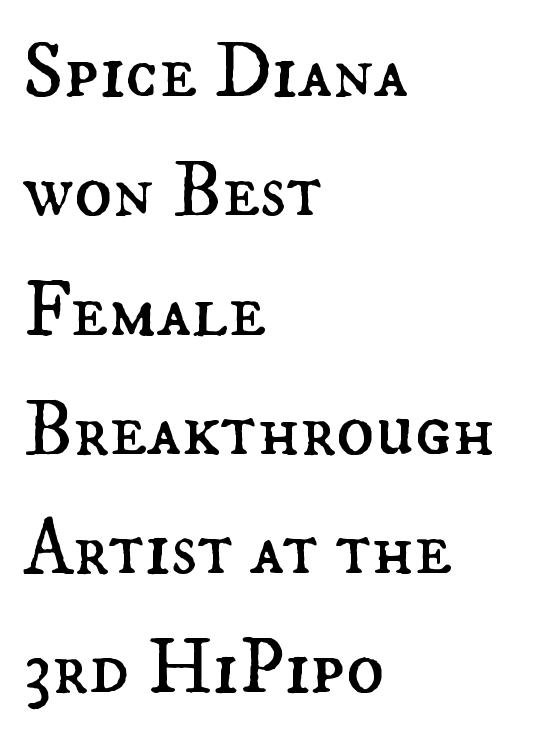
Q: Is the text bold? A: No.
Q: Is the text italic (slanted)? A: No, it is upright.
Q: Is the text underlined? A: No.
Q: How is the paragraph aligned? A: Left-aligned.
Q: Is the spacing between letters normal or unusually wide? A: Normal.
Q: Is the spacing between lines tight, normal or loose? A: Normal.
Q: Width (condensed, normal, or wide)? A: Normal.
Q: Stroke contrast? A: Medium.
Q: x-height? A: Small.
Q: Monospaced? A: No.
